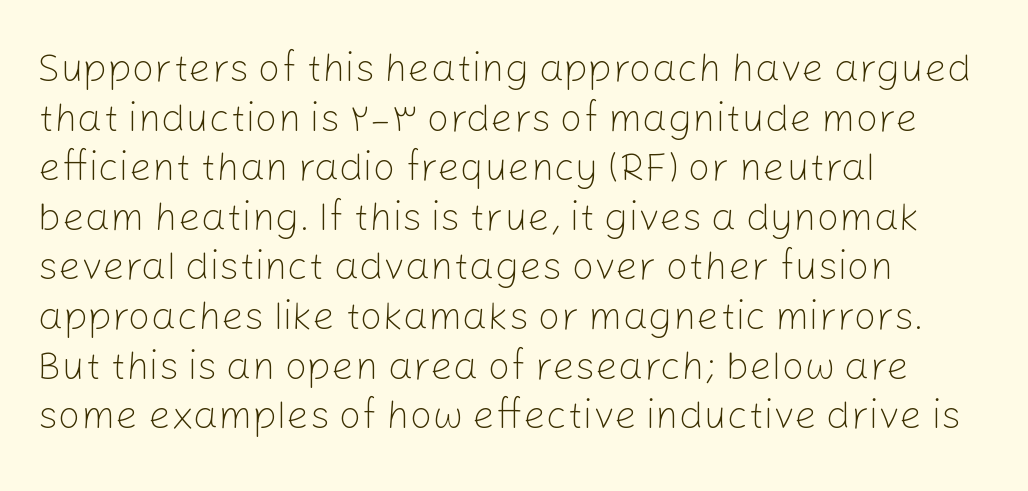
{"serif": "no", "italic": "no", "bold": "no", "weight": "light", "width": "normal", "stroke_contrast": "low", "x_height": "medium", "monospaced": "no", "underline": "no", "align": "left", "line_spacing_ratio": 1.24, "letter_spacing": "normal", "letter_spacing_em": 0.0, "glyph_px": 40}
